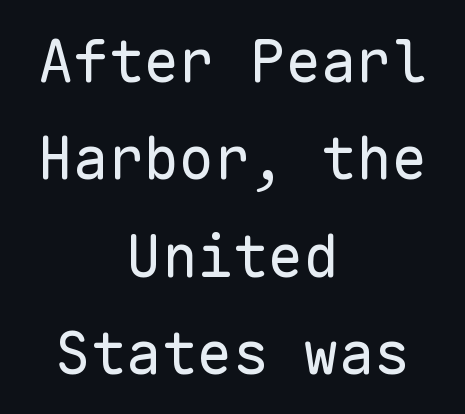
Q: Is the text bold? A: No.
Q: Is the text italic (slanted)? A: No, it is upright.
Q: Is the typeface a serif or a sans-serif typeface? A: Sans-serif.
Q: Is the text underlined? A: No.
Q: How is the paragraph aligned? A: Centered.
Q: Is the spacing between letters normal or unusually wide? A: Normal.
Q: Is the spacing between lines tight, normal or loose? A: Normal.
Q: Width (condensed, normal, or wide)? A: Normal.
Q: Stroke contrast? A: Low.
Q: x-height? A: Medium.
Q: Monospaced? A: Yes.
